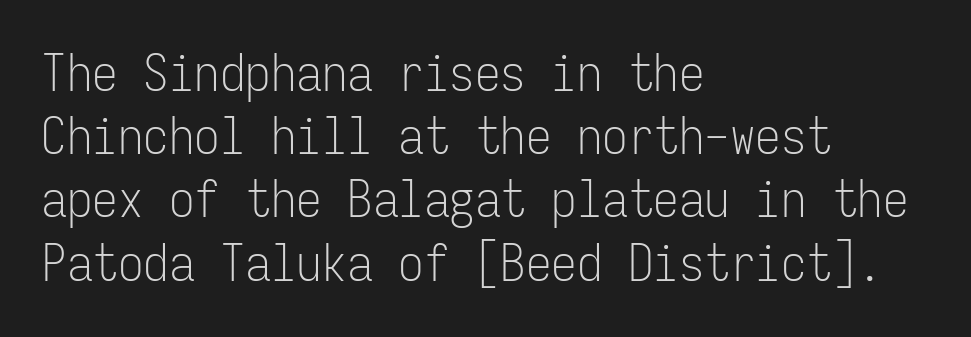
Q: Is the text bold? A: No.
Q: Is the text italic (slanted)? A: No, it is upright.
Q: Is the typeface a serif or a sans-serif typeface? A: Sans-serif.
Q: Is the text underlined? A: No.
Q: How is the paragraph aligned? A: Left-aligned.
Q: Is the spacing between letters normal or unusually wide? A: Normal.
Q: Width (condensed, normal, or wide)? A: Condensed.
Q: Stroke contrast? A: Low.
Q: x-height? A: Medium.
Q: Monospaced? A: Yes.
